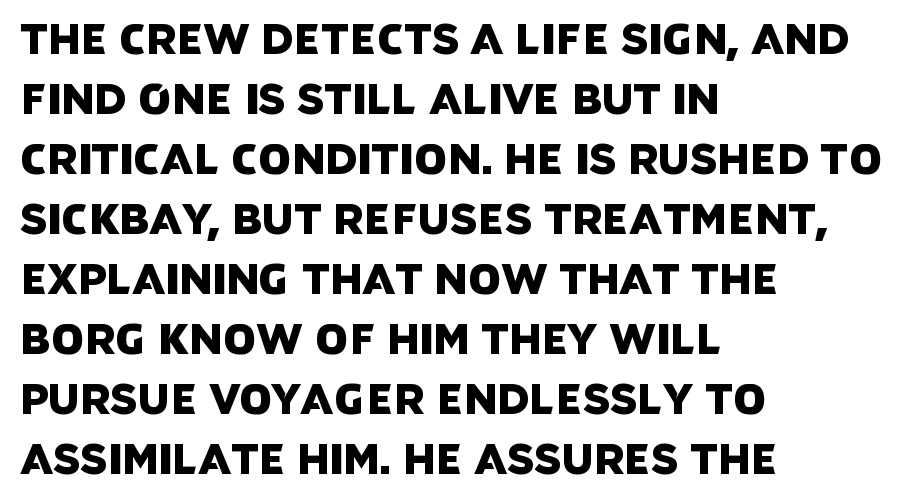
Each line starts at the same left margin while the right side varies. A typesetter would label this face a sans. The passage shown is typed in a proportional face where columns would drift. Any mark beneath the type? The region is blank.
